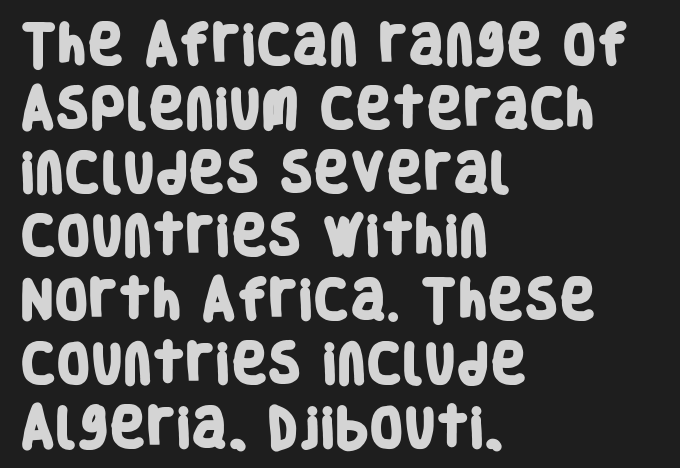
The image shows 44 px heavy, condensed sans-serif type; set left-aligned, normal line spacing (1.45x), normal letter spacing, not underlined; low stroke contrast and a large x-height.
